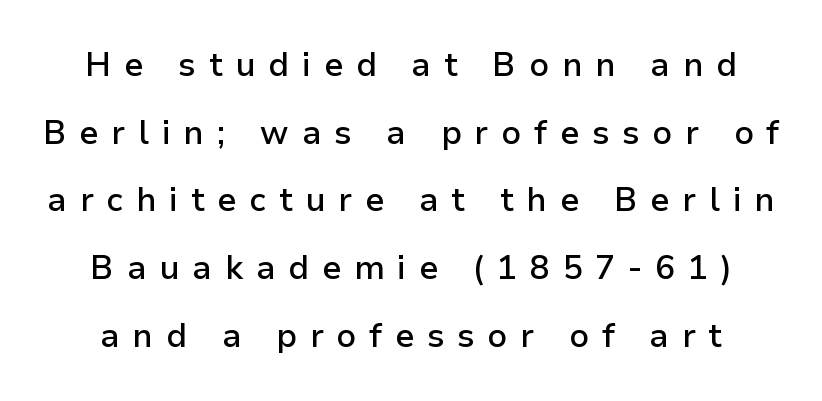
Words float on clear page, feet unadorned. The face used here is rendered with a markedly widened letterfit. This rendering employs a face without finishing strokes, i.e., a sans-serif. This is roman type, the default non-slanted kind. Each letter keeps its own natural width here, so spacing adapts to shape.
